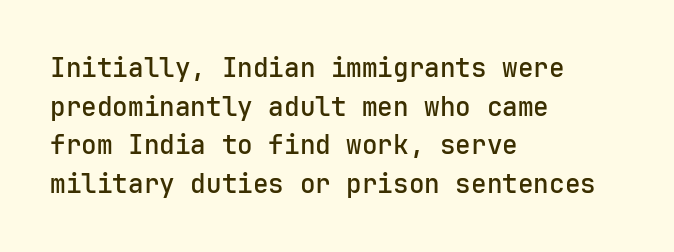
The image shows 26 px text type, upright; set left-aligned, normal line spacing (1.49x), normal letter spacing, not underlined.
